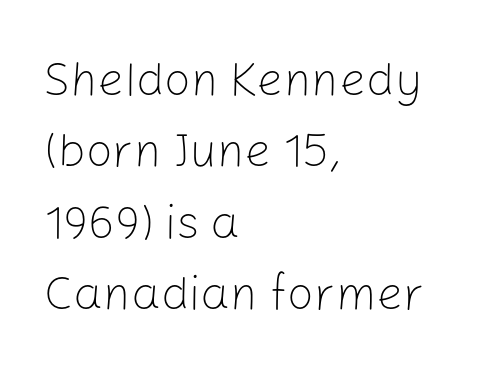
The image shows 47 px light sans-serif type, upright; set left-aligned, normal line spacing (1.52x), normal letter spacing, not underlined; low stroke contrast and a medium x-height.
